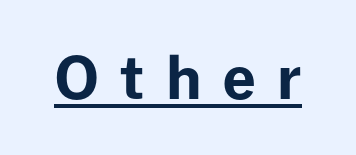
Is the letter spacing exaggerated? Yes — the characters are pushed far apart. Nothing sits at the stroke ends, so this counts as sans-serif. Do the letters lean? They stand straight. Honestly, the underline is the first thing you notice here.
